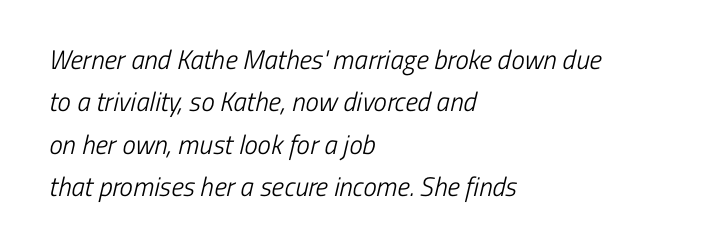
Teacher's note: observe the even left margin — that is flush-left alignment. Students, observe: this is what conventionally led text looks like. Check under the words: just untouched page. The font sits on the lighter half of the weight spectrum, regular included.
